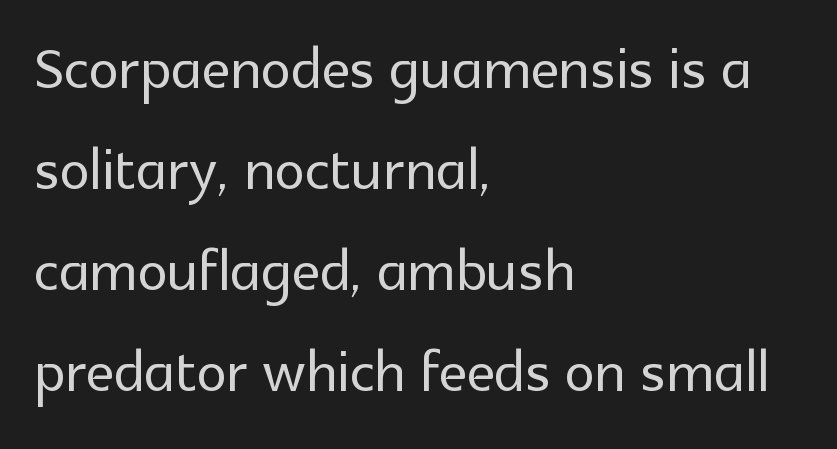
Here the glyphs are tracked normally, forming tight word shapes. The lettering stays uniformly vertical, giving the passage a roman look. The compositor pushed each line to the left boundary. The vertical gap from one line to the next is medium. Serif or sans? Sans — the stroke terminals are bare. A typesetter would call this proportional, since set widths differ per character.
